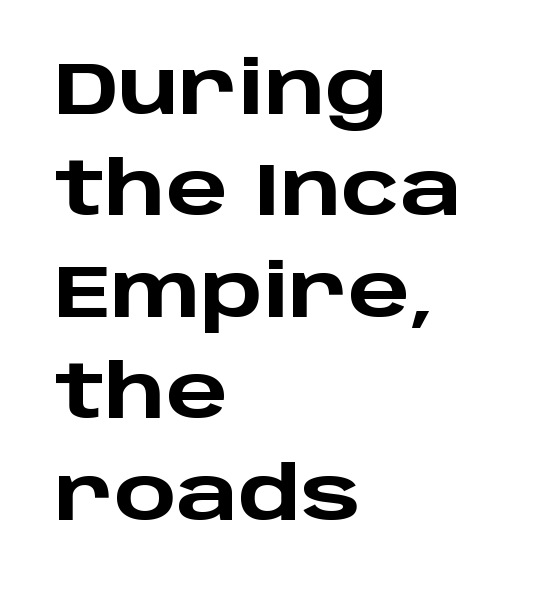
The rendering anchors every line to the left-hand side. Think of a printed novel: that variable character pitch is what you see here. You could call the tracking neutral — neither tight nor loose. As a designer I'd log this as weight 700, bold. Every stem runs plumb, perpendicular to the baseline. Check the space under the baseline: it is left empty.
